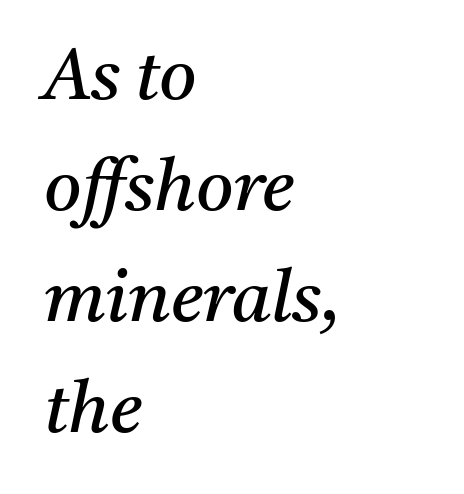
There is no visible air inserted between adjacent glyphs. The rendering uses a moderate line-height, typical for paragraphs. Lines of text with bare space underneath. These lines are composed in type with serifs.
